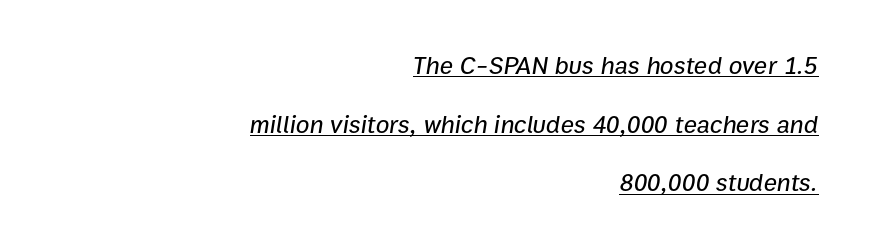
Q: Is the text italic (slanted)? A: Yes, it leans right by about 9 degrees.
Q: Is the text underlined? A: Yes.
Q: How is the paragraph aligned? A: Right-aligned.
Q: Is the spacing between letters normal or unusually wide? A: Normal.
Q: Is the spacing between lines tight, normal or loose? A: Loose.
